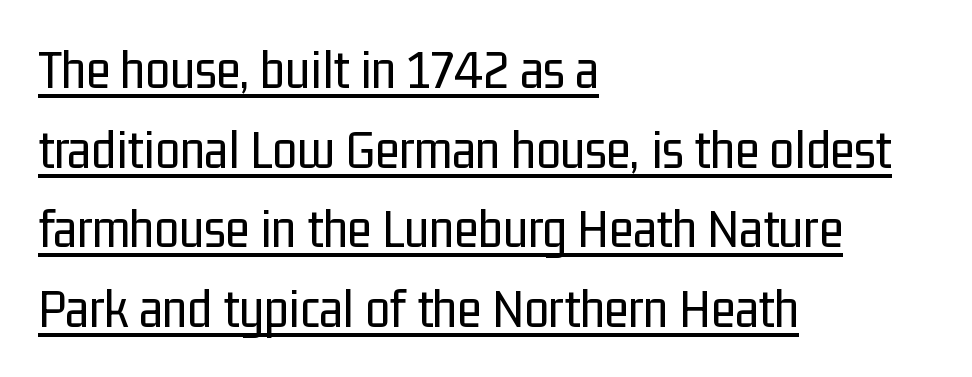
{"serif": "no", "italic": "no", "bold": "no", "weight": "regular", "width": "condensed", "stroke_contrast": "low", "x_height": "medium", "monospaced": "no", "underline": "yes", "align": "left", "line_spacing": "normal", "line_spacing_ratio": 1.42, "letter_spacing": "normal", "letter_spacing_em": 0.0, "glyph_px": 56}
